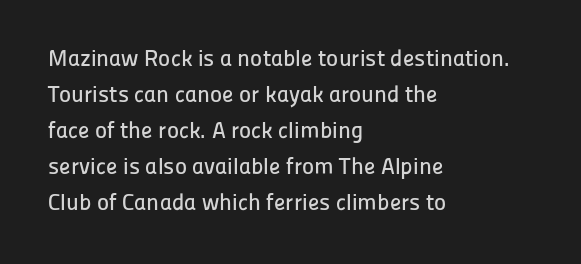
The image shows 23 px text type, upright; set left-aligned, normal line spacing (1.56x), normal letter spacing, not underlined.
